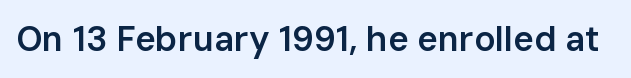
Q: Is the text bold? A: Semi-bold.
Q: Is the text italic (slanted)? A: No, it is upright.
Q: Is the typeface a serif or a sans-serif typeface? A: Sans-serif.
Q: Is the text underlined? A: No.
Q: Is the spacing between letters normal or unusually wide? A: Normal.
Q: Width (condensed, normal, or wide)? A: Normal.
Q: Stroke contrast? A: Low.
Q: x-height? A: Medium.
Q: Monospaced? A: No.
